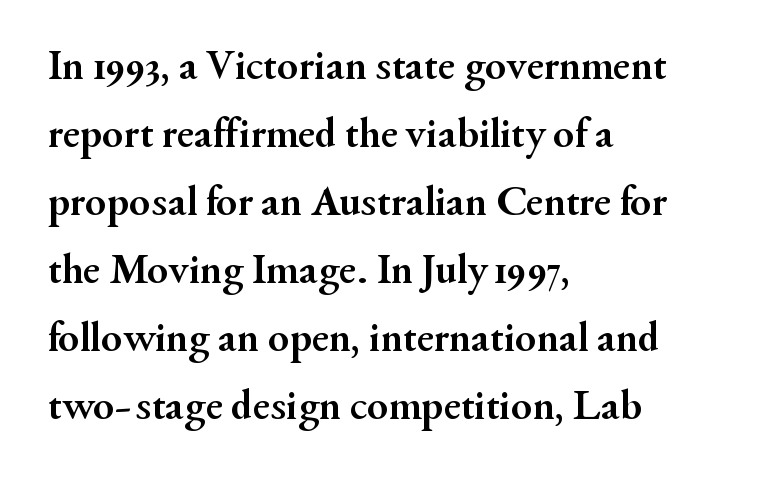
{"serif": "yes", "italic": "no", "bold": "yes", "weight": "semibold", "width": "normal", "stroke_contrast": "medium", "x_height": "small", "monospaced": "no", "underline": "no", "align": "left", "line_spacing": "normal", "line_spacing_ratio": 1.58, "letter_spacing": "normal", "letter_spacing_em": 0.0, "glyph_px": 43}
